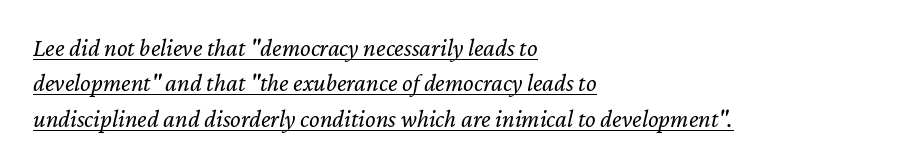
Is there an underline? Yes — a line sits under the letters. Caption: standard tracking, unaltered. This sample uses an oblique cut, with every glyph tilted off the vertical. This sample is left-justified, so line endings fall wherever the words run out. The designer left line spacing at the default. The weight tops out at a normal text grade.
